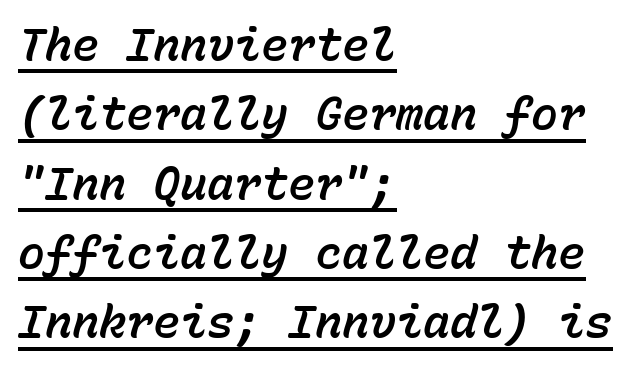
Characters follow at the spacing the type designer built in. Each line of the rendering has a horizontal stroke beneath the glyphs. The face used here is monospaced, like something from a code editor. Emphasis-style slanted type is in use.
